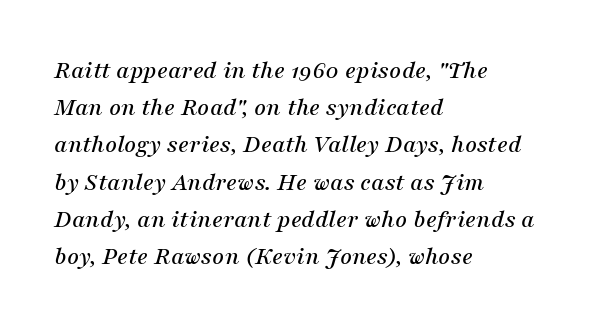
The image shows 26 px text type, italic (leaning right); set left-aligned, normal line spacing (1.43x), normal letter spacing, not underlined.
